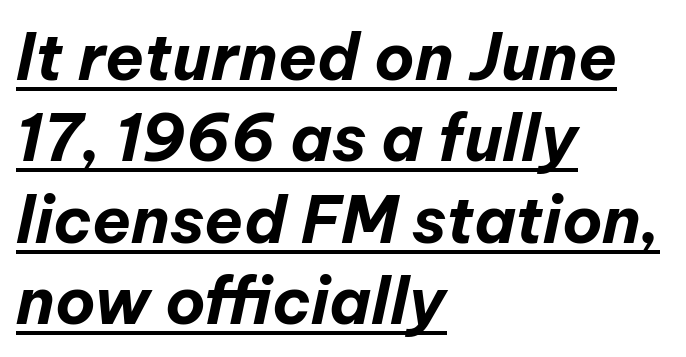
The image shows 64 px bold type, italic (leaning right); set left-aligned, normal line spacing (1.27x), normal letter spacing, underlined; low stroke contrast and a medium x-height.
